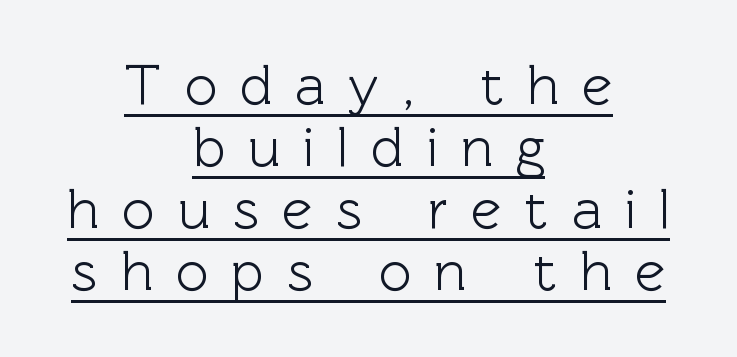
These lines have a slow, spaced-out rhythm from letter to letter. A roman cut, with each character standing at attention. Horizontally, the lines are justified to the midpoint only. The leading is snug, giving the passage a crowded texture. Emphasis is given by a line drawn under the lettering.
